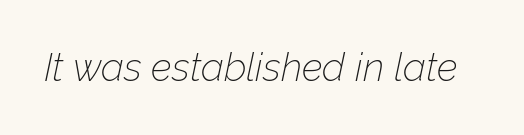
The image shows 39 px thin type, italic (leaning right); set normal letter spacing, not underlined; low stroke contrast and a medium x-height.
